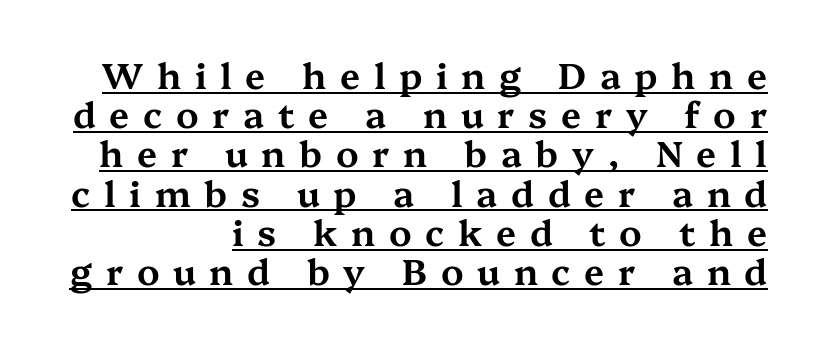
The image shows 36 px wide serif type, upright; set tight line spacing (1.09x), unusually wide letter spacing (+0.38 em), underlined; medium stroke contrast and a medium x-height.
